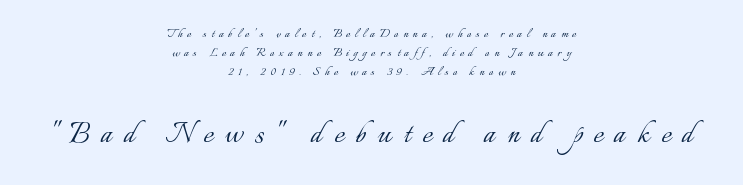
{"bold": "no", "weight": "light", "width": "normal", "stroke_contrast": "low", "x_height": "small", "monospaced": "no", "underline": "no", "align": "center", "line_spacing": "normal", "line_spacing_ratio": 1.28, "letter_spacing": "wide", "letter_spacing_em": 0.32, "larger_block": "second", "size_ratio": 2.47, "glyph_px": 37}
